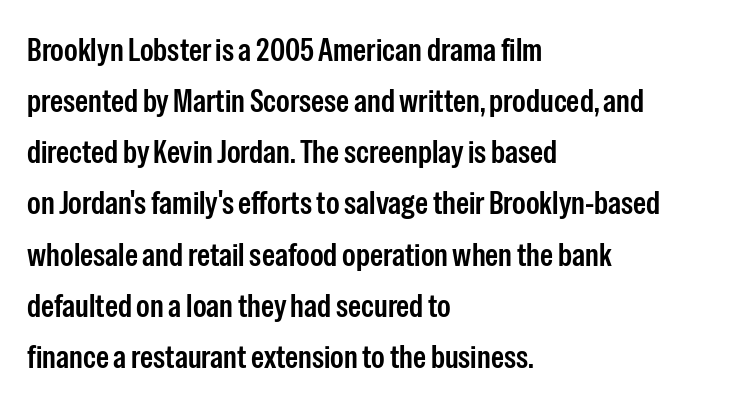
Q: Is the text italic (slanted)? A: No, it is upright.
Q: Is the typeface a serif or a sans-serif typeface? A: Sans-serif.
Q: Is the text underlined? A: No.
Q: How is the paragraph aligned? A: Left-aligned.
Q: Is the spacing between letters normal or unusually wide? A: Normal.
Q: Is the spacing between lines tight, normal or loose? A: Normal.
Q: Width (condensed, normal, or wide)? A: Condensed.
Q: Stroke contrast? A: Low.
Q: x-height? A: Medium.
Q: Monospaced? A: No.
